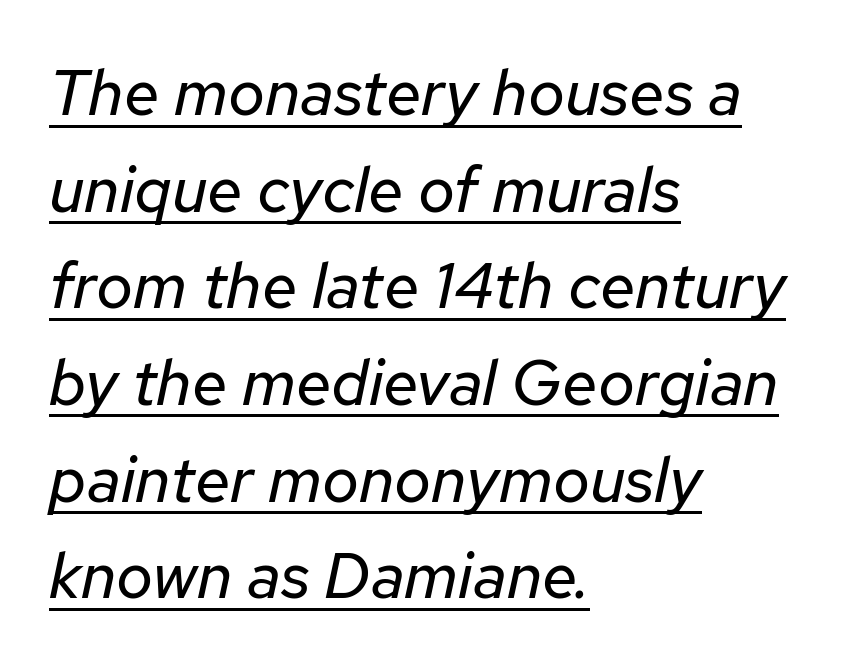
Italic? Definitely — the glyphs are oblique. Every row of glyphs begins at an identical x-position on the left. One glance says typical: line gaps are just what's usual. Weight: in the light-to-regular range. Tracking here is standard; glyphs follow each other at the usual distance. You can see a thin bar hugging the bottom of the glyphs.
